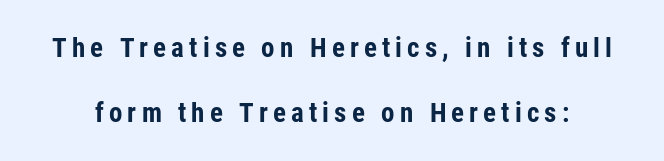
Q: Is the text bold? A: Yes.
Q: Is the text italic (slanted)? A: No, it is upright.
Q: Is the text underlined? A: No.
Q: Is the spacing between lines tight, normal or loose? A: Loose.
